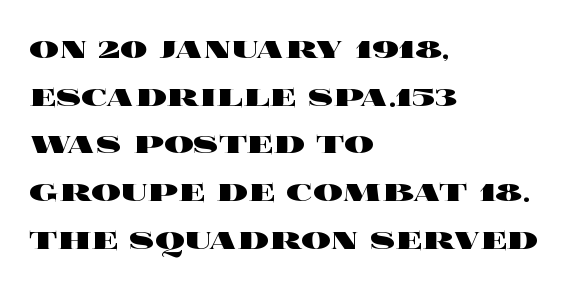
A typesetter would mark this as roman, not italic. Character widths vary here, with narrow letters taking less room than wide ones. Quick note: underline off. A normal amount of white space separates one row of letters from the next.
